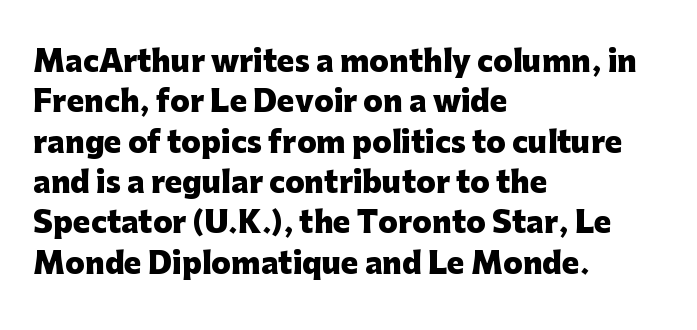
{"serif": "no", "italic": "no", "bold": "yes", "weight": "heavy", "width": "normal", "stroke_contrast": "low", "x_height": "medium", "monospaced": "no", "underline": "no", "align": "left", "line_spacing": "normal", "line_spacing_ratio": 1.39, "letter_spacing": "normal", "letter_spacing_em": 0.0, "glyph_px": 29}
